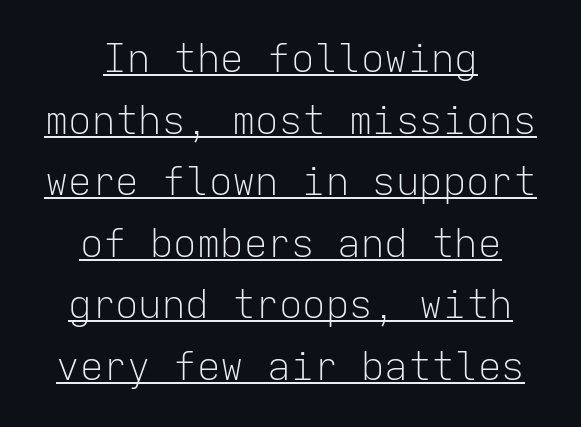
{"serif": "no", "italic": "no", "bold": "no", "weight": "light", "width": "normal", "stroke_contrast": "low", "x_height": "medium", "monospaced": "yes", "underline": "yes", "align": "center", "line_spacing": "normal", "line_spacing_ratio": 1.58, "letter_spacing": "normal", "letter_spacing_em": 0.0, "glyph_px": 39}
